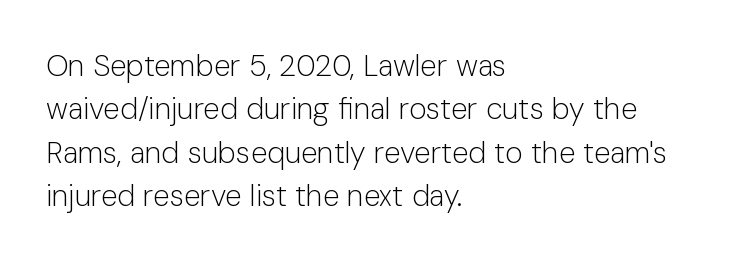
The lines are quadded left. Note the varied advance widths — an 'i' is clearly narrower than an 'm'. The specimen omits any rule beneath the text block's lines. No chunkiness to these letters — they're not bold. The typeface chosen for these lines omits serifs.
